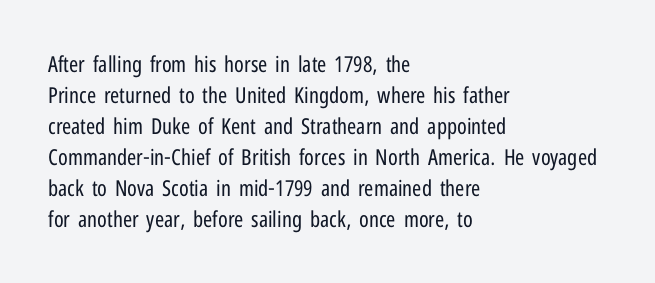
Q: Is the text bold? A: No.
Q: Is the text italic (slanted)? A: No, it is upright.
Q: Is the text underlined? A: No.
Q: How is the paragraph aligned? A: Left-aligned.
Q: Is the spacing between letters normal or unusually wide? A: Normal.
Q: Is the spacing between lines tight, normal or loose? A: Normal.
